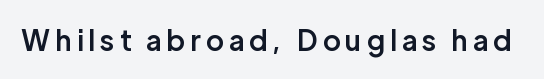
The image shows 28 px semibold sans-serif type, upright; set not underlined; low stroke contrast and a medium x-height.
